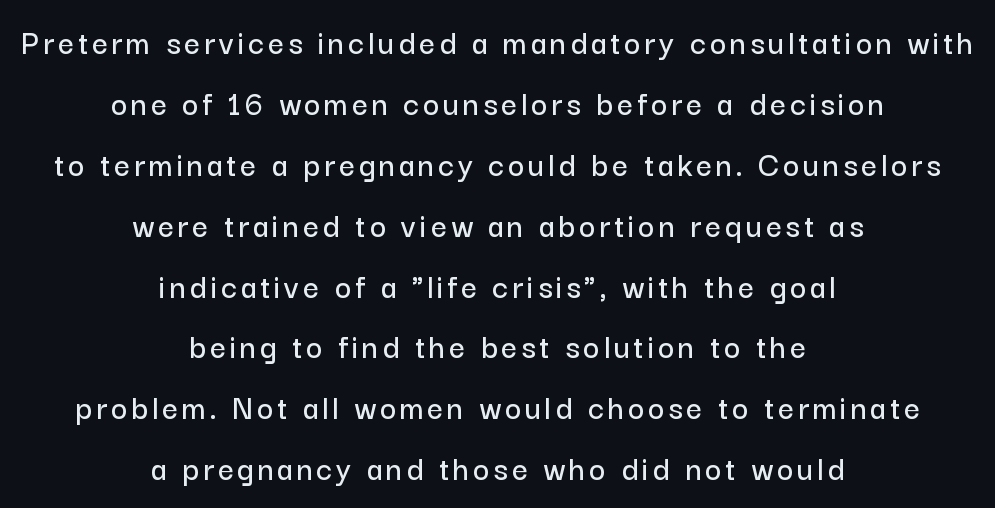
Q: Is the text italic (slanted)? A: No, it is upright.
Q: Is the typeface a serif or a sans-serif typeface? A: Sans-serif.
Q: Is the text underlined? A: No.
Q: How is the paragraph aligned? A: Centered.
Q: Width (condensed, normal, or wide)? A: Normal.
Q: Stroke contrast? A: Low.
Q: x-height? A: Medium.
Q: Monospaced? A: No.
